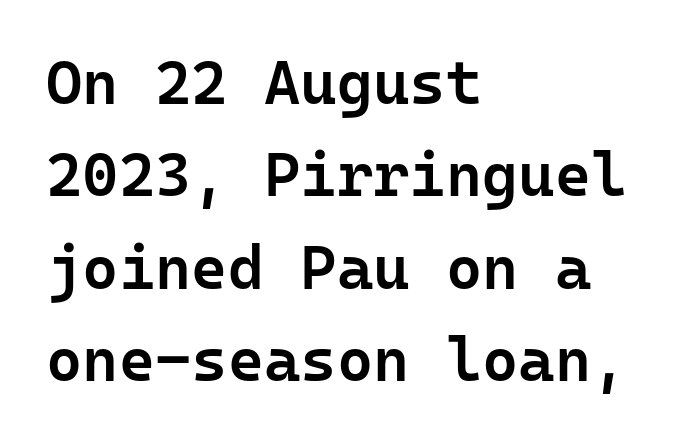
Compared with an ordinary text face, these strokes are moderately heavier — a semibold. Monospaced: the letters line up in strict vertical columns. These lines keep a tight, regular rhythm from letter to letter. Each row of text sits above clean, open space.
